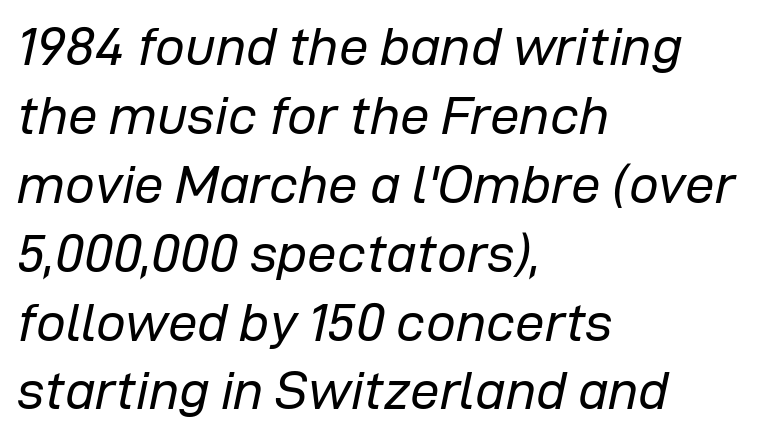
These lines were composed using italics. A classic flush-left, rag-right setting is used for this passage. Stroke thickness stays within the range of a standard reading face or lighter. Successive baselines arrive at the customary interval. Only glyphs here, with clear space below each row.
